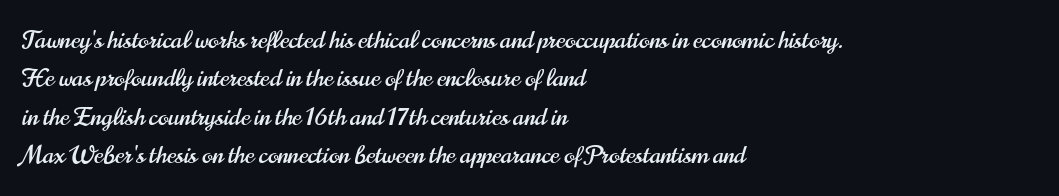
The image shows 25 px text type; set left-aligned, normal line spacing (1.54x), normal letter spacing, not underlined.
